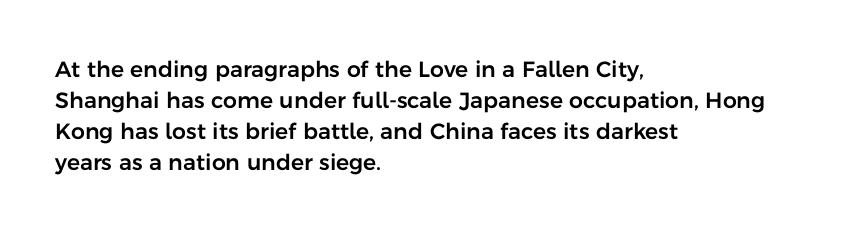
Q: Is the text italic (slanted)? A: No, it is upright.
Q: Is the text underlined? A: No.
Q: How is the paragraph aligned? A: Left-aligned.
Q: Is the spacing between letters normal or unusually wide? A: Normal.
Q: Is the spacing between lines tight, normal or loose? A: Normal.
